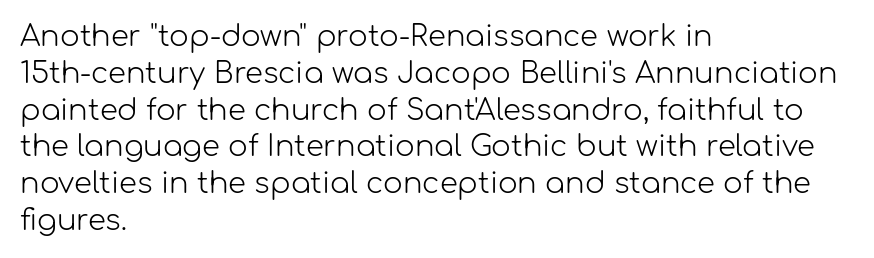
The image shows 29 px light sans-serif type, upright; set left-aligned, normal line spacing (1.27x), normal letter spacing, not underlined; low stroke contrast and a medium x-height.
